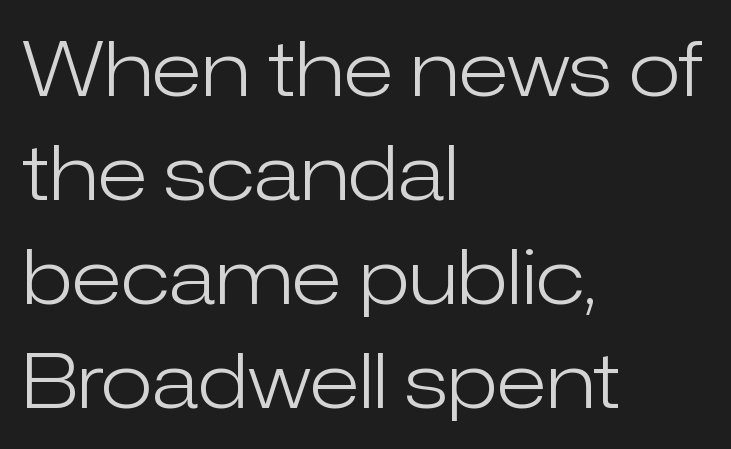
Only glyphs here, with clear space below each row. Think standard paragraph weight, or any step lighter than that. These lines are composed in type without serifs. Every row of glyphs begins at an identical x-position on the left.
